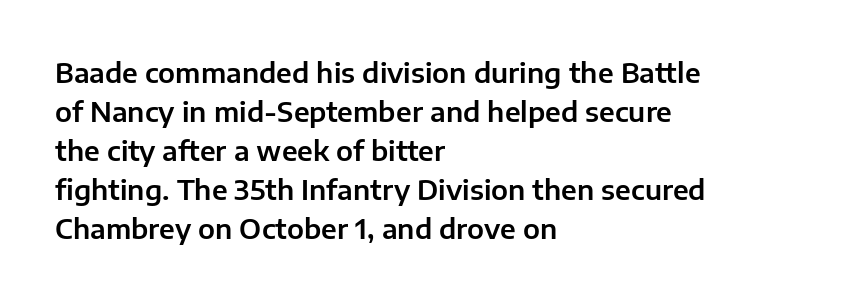
This block has exactly the height ordinary leading produces. The specimen reads as upright at a glance. Letters rest on an invisible, unmarked baseline. Compared with typical body copy, the letter spacing here is the same.
